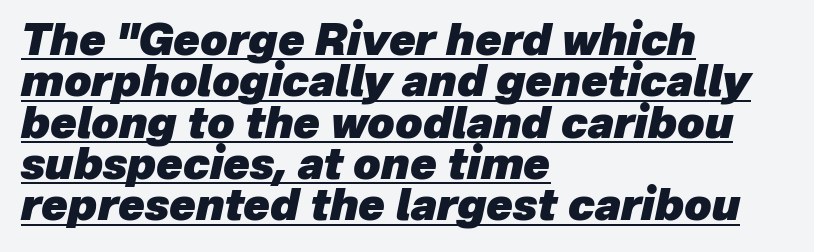
The image shows 43 px heavy type, italic (leaning right); set left-aligned, tight line spacing (0.96x), normal letter spacing, underlined; low stroke contrast and a medium x-height.
